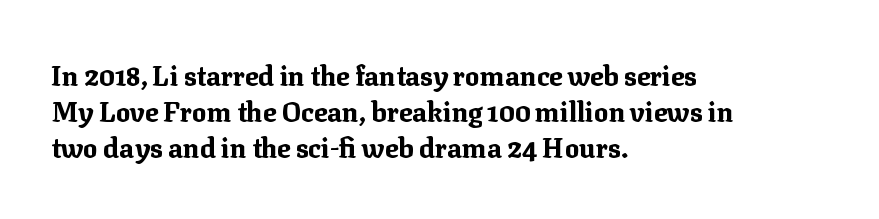
Q: Is the text bold? A: Yes.
Q: Is the text italic (slanted)? A: No, it is upright.
Q: Is the text underlined? A: No.
Q: How is the paragraph aligned? A: Left-aligned.
Q: Is the spacing between letters normal or unusually wide? A: Normal.
Q: Is the spacing between lines tight, normal or loose? A: Normal.
